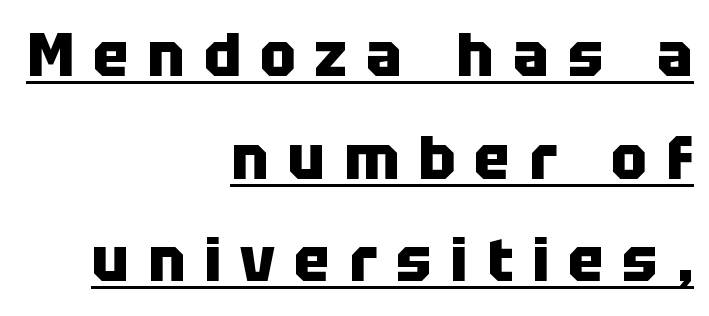
{"serif": "no", "italic": "no", "bold": "yes", "weight": "heavy", "width": "normal", "stroke_contrast": "low", "x_height": "large", "monospaced": "no", "underline": "yes", "align": "right", "line_spacing_ratio": 1.71, "letter_spacing": "wide", "letter_spacing_em": 0.32, "glyph_px": 60}
